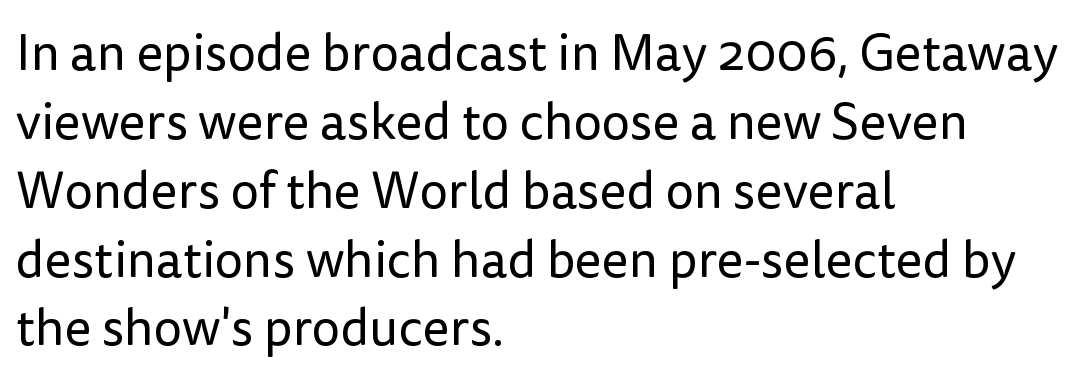
The image shows 51 px regular-weight sans-serif type, upright; set left-aligned, normal line spacing (1.35x), normal letter spacing, not underlined; low stroke contrast and a medium x-height.
